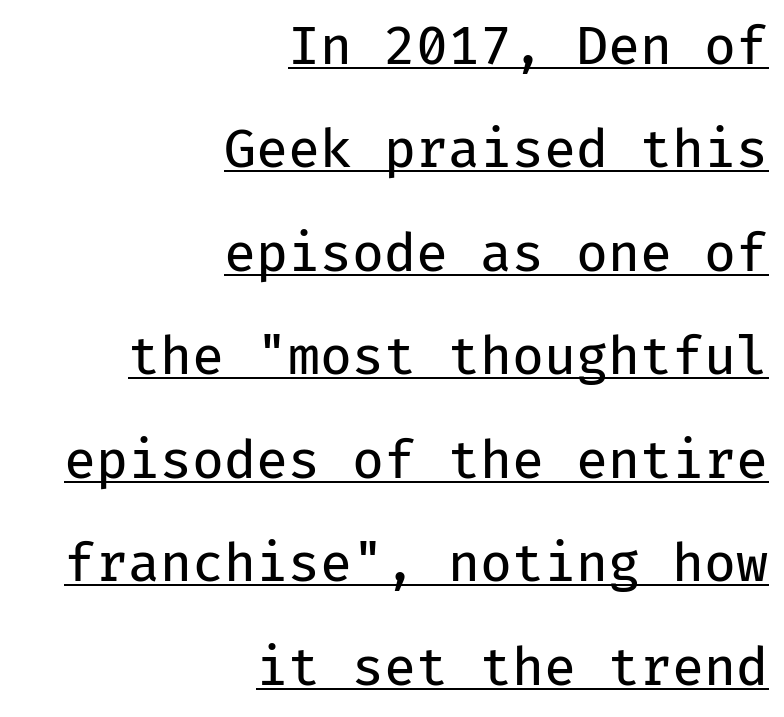
Regarding leading, the lines here are spaced well apart. Nope, no serifs anywhere on these letters. Observe the ordinary spacing: letters are neighbours, not strangers. The strokes carry an ordinary text weight at most.
